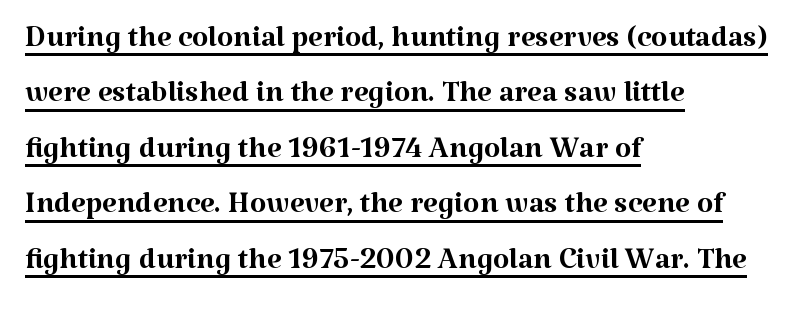
The image shows 42 px regular-weight serif type, upright; set left-aligned, normal line spacing (1.32x), normal letter spacing, underlined; medium stroke contrast and a medium x-height.
